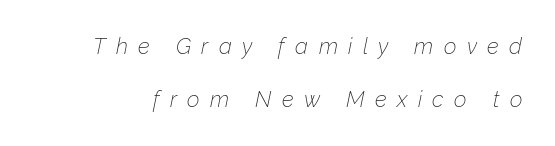
The image shows 22 px text type, italic (leaning right); set loose line spacing (2.39x), unusually wide letter spacing (+0.47 em), not underlined.
